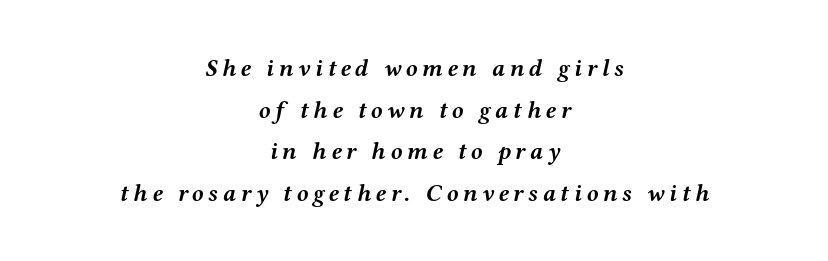
{"italic": "yes", "lean": "right", "slant_degrees": 12, "bold": "yes", "underline": "no", "align": "center", "line_spacing_ratio": 1.73, "glyph_px": 24}
